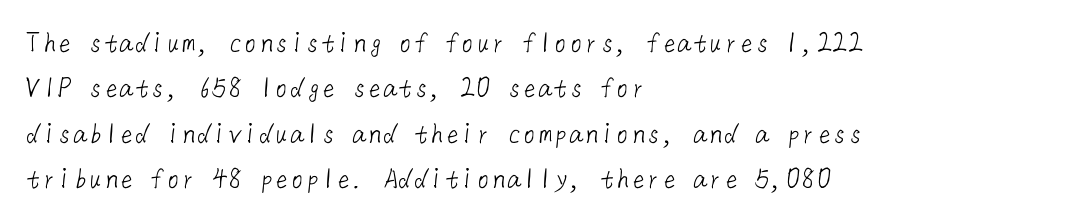
{"serif": "no", "bold": "no", "weight": "light", "width": "normal", "stroke_contrast": "low", "x_height": "medium", "underline": "no", "align": "left", "line_spacing": "normal", "line_spacing_ratio": 1.46, "letter_spacing": "normal", "letter_spacing_em": 0.0, "glyph_px": 31}
